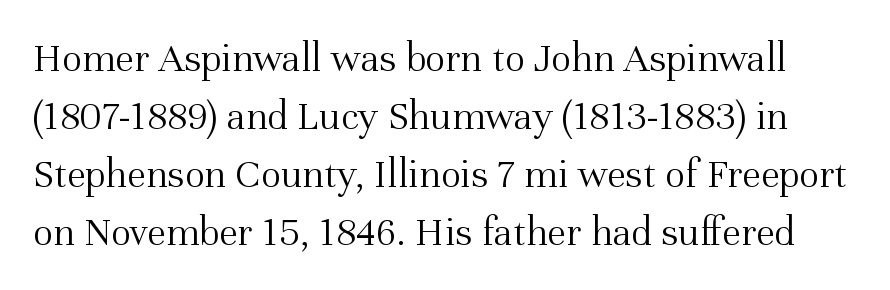
The image shows 42 px light serif type, upright; set normal line spacing (1.38x), normal letter spacing, not underlined; medium stroke contrast and a medium x-height.
